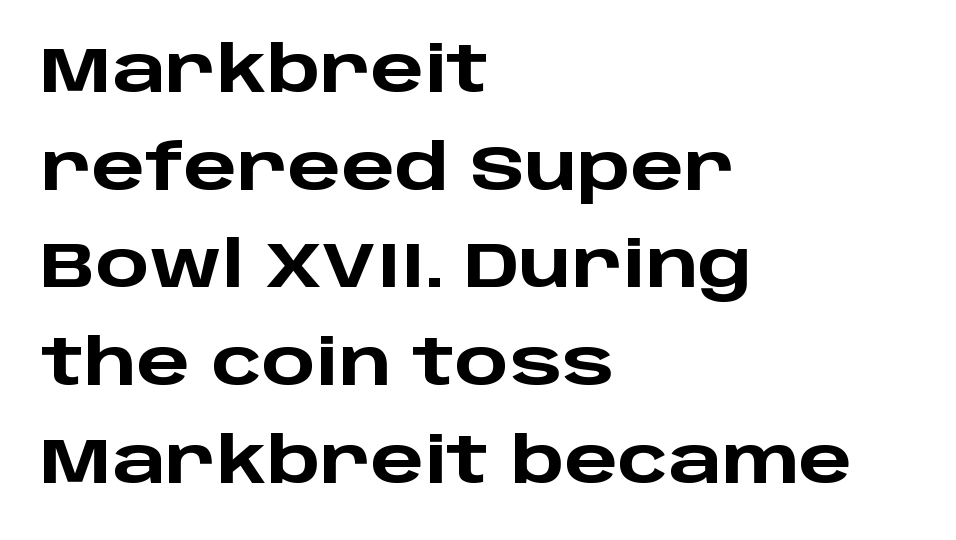
Nobody drew a line under any word here. Evenly set lines give the paragraph a standard silhouette. Compared with an ordinary text face, these strokes are far heavier — a full bold. Nothing unusual about the tracking: characters are spaced as the font intends. The typesetter chose a ragged-right arrangement here.
